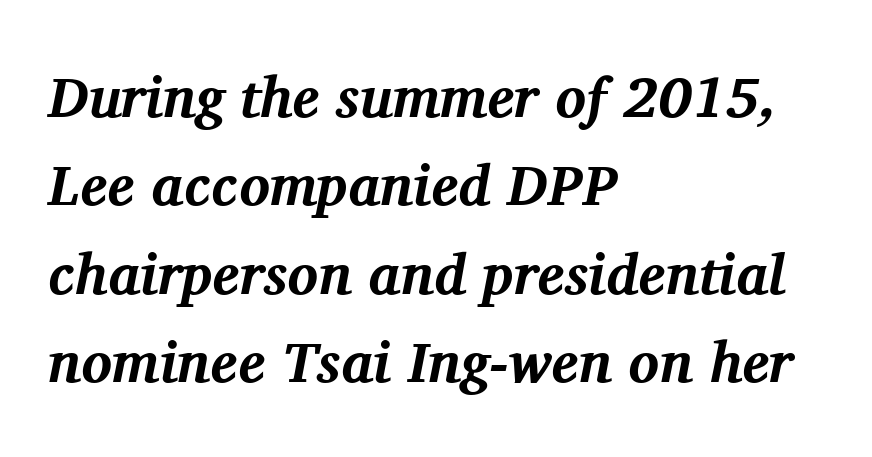
{"serif": "yes", "italic": "yes", "lean": "right", "slant_degrees": 11, "bold": "yes", "weight": "bold", "width": "normal", "stroke_contrast": "medium", "x_height": "medium", "monospaced": "no", "underline": "no", "align": "left", "line_spacing": "normal", "line_spacing_ratio": 1.55, "letter_spacing": "normal", "letter_spacing_em": 0.0, "glyph_px": 57}
